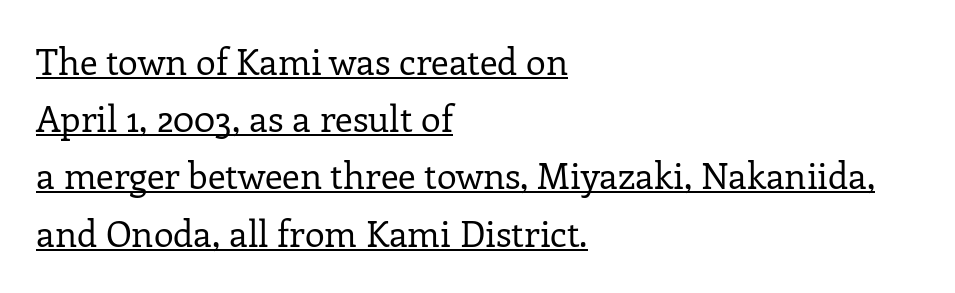
The image shows 36 px regular-weight serif type, upright; set left-aligned, normal line spacing (1.59x), normal letter spacing, underlined; low stroke contrast and a medium x-height.
